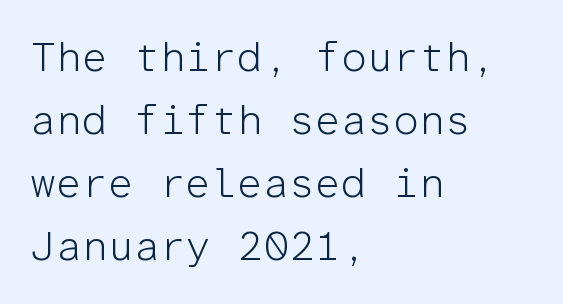
The image shows 41 px light sans-serif type, upright, monospaced; set left-aligned, normal line spacing (1.54x), normal letter spacing, not underlined; low stroke contrast and a medium x-height.
